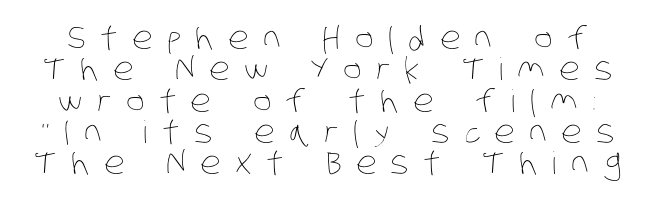
The typeface has the unassuming heft of standard copy or less. Character widths vary here, with narrow letters taking less room than wide ones. Underline: absent. The tracking reads as deliberately expanded to a designer's eye. Cramped leading.
